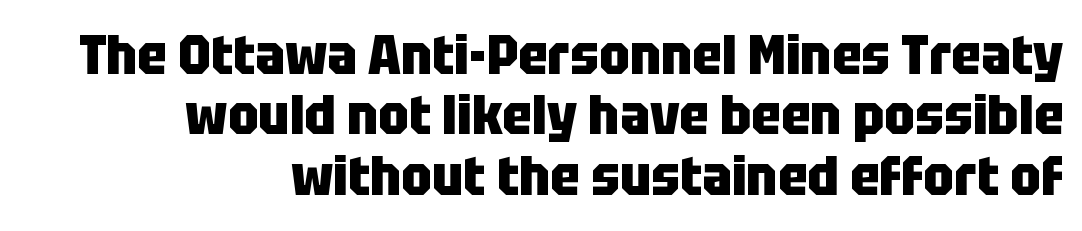
Q: Is the text bold? A: Yes.
Q: Is the text italic (slanted)? A: No, it is upright.
Q: Is the typeface a serif or a sans-serif typeface? A: Sans-serif.
Q: Is the text underlined? A: No.
Q: How is the paragraph aligned? A: Right-aligned.
Q: Is the spacing between letters normal or unusually wide? A: Normal.
Q: Is the spacing between lines tight, normal or loose? A: Tight.
Q: Width (condensed, normal, or wide)? A: Condensed.
Q: Stroke contrast? A: Low.
Q: x-height? A: Large.
Q: Monospaced? A: No.
